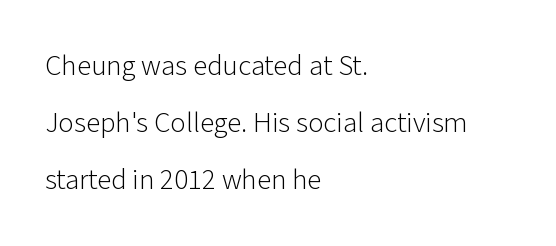
Q: Is the text bold? A: No.
Q: Is the text italic (slanted)? A: No, it is upright.
Q: Is the typeface a serif or a sans-serif typeface? A: Sans-serif.
Q: Is the text underlined? A: No.
Q: How is the paragraph aligned? A: Left-aligned.
Q: Is the spacing between letters normal or unusually wide? A: Normal.
Q: Is the spacing between lines tight, normal or loose? A: Loose.
Q: Width (condensed, normal, or wide)? A: Normal.
Q: Stroke contrast? A: Low.
Q: x-height? A: Medium.
Q: Monospaced? A: No.
